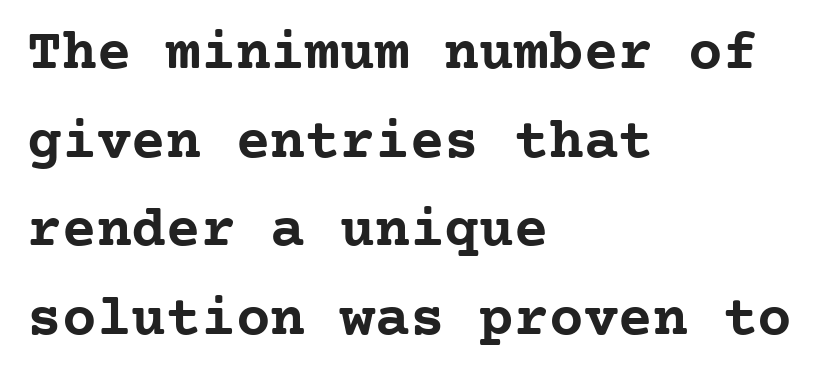
The characters look thick and weighty, a clear bold. The letters march in equal steps, a hallmark of fixed-pitch type. The specimen reads as upright at a glance. Casual observation: everything's shoved over to the left. The area under the type is left untouched.
